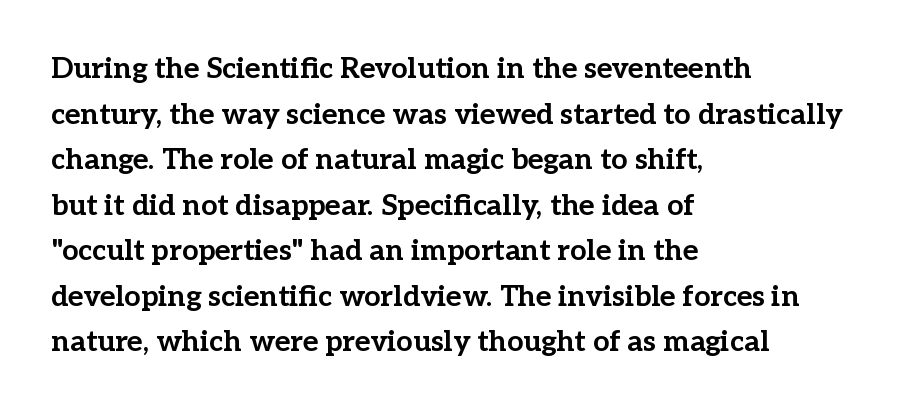
{"serif": "yes", "italic": "no", "bold": "yes", "weight": "bold", "width": "normal", "stroke_contrast": "low", "x_height": "medium", "monospaced": "no", "underline": "no", "align": "left", "line_spacing": "normal", "line_spacing_ratio": 1.57, "letter_spacing": "normal", "letter_spacing_em": 0.0, "glyph_px": 29}
